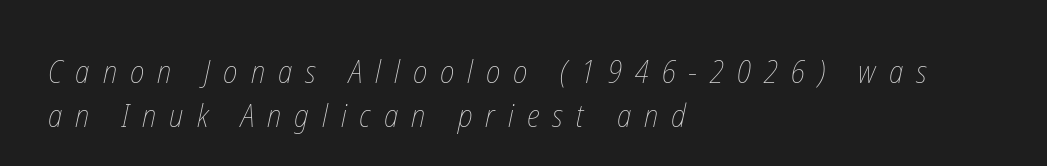
Q: Is the text bold? A: No.
Q: Is the text underlined? A: No.
Q: How is the paragraph aligned? A: Left-aligned.
Q: Is the spacing between letters normal or unusually wide? A: Unusually wide.
Q: Is the spacing between lines tight, normal or loose? A: Normal.
Q: Width (condensed, normal, or wide)? A: Condensed.
Q: Stroke contrast? A: Low.
Q: x-height? A: Medium.
Q: Monospaced? A: No.
